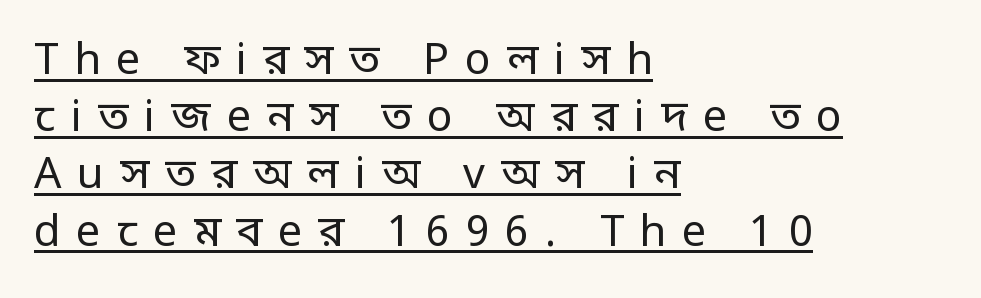
Q: Is the text bold? A: No.
Q: Is the text italic (slanted)? A: No, it is upright.
Q: Is the typeface a serif or a sans-serif typeface? A: Sans-serif.
Q: Is the text underlined? A: Yes.
Q: How is the paragraph aligned? A: Left-aligned.
Q: Is the spacing between letters normal or unusually wide? A: Unusually wide.
Q: Is the spacing between lines tight, normal or loose? A: Normal.
Q: Width (condensed, normal, or wide)? A: Condensed.
Q: Stroke contrast? A: Low.
Q: Monospaced? A: No.
